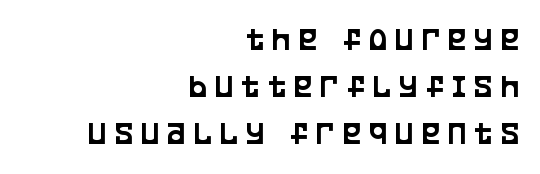
{"serif": "no", "italic": "no", "width": "condensed", "stroke_contrast": "low", "x_height": "large", "monospaced": "no", "underline": "no", "align": "right", "line_spacing": "normal", "line_spacing_ratio": 1.43, "letter_spacing": "wide", "letter_spacing_em": 0.27, "glyph_px": 33}
